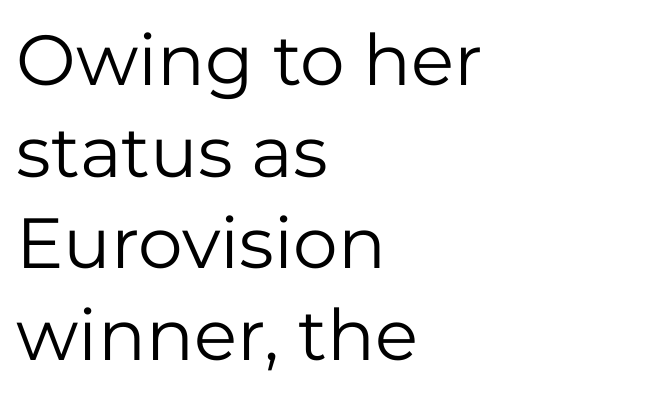
The image shows 71 px regular-weight sans-serif type, upright; set left-aligned, normal line spacing (1.29x), normal letter spacing, not underlined; low stroke contrast and a medium x-height.
